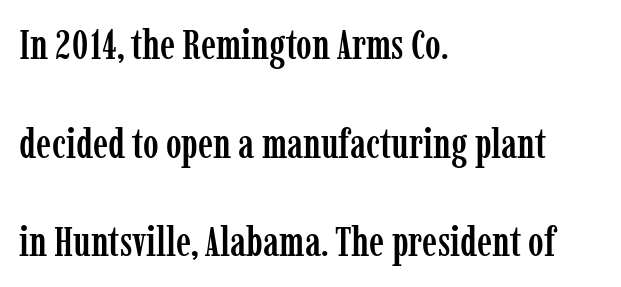
Successive baselines arrive slowly, with a big drop between each. The zone under the glyphs is completely vacant. Varying glyph widths throughout — classic text-font behaviour. Does the lettering tilt? It doesn't — this is upright. Words appear dense and cohesive because spacing is normal. Yep, those are serifs on the letters.
